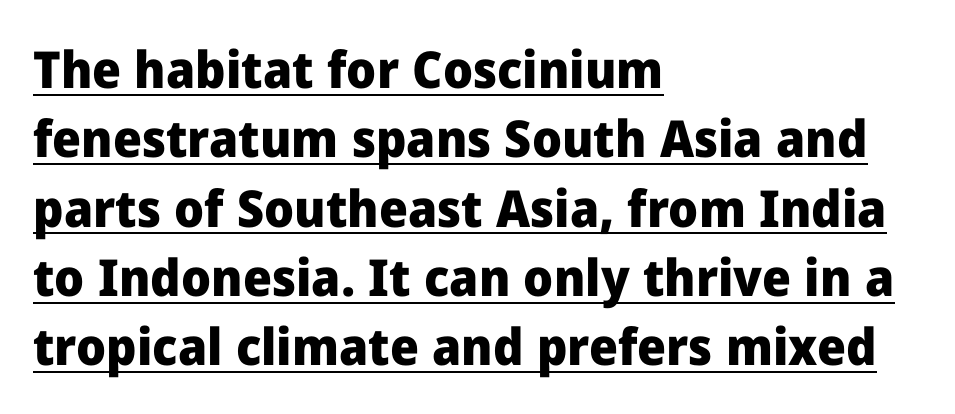
{"serif": "no", "italic": "no", "bold": "yes", "weight": "heavy", "width": "normal", "stroke_contrast": "low", "x_height": "medium", "monospaced": "no", "underline": "yes", "align": "left", "line_spacing": "normal", "line_spacing_ratio": 1.36, "letter_spacing": "normal", "letter_spacing_em": 0.0, "glyph_px": 51}
